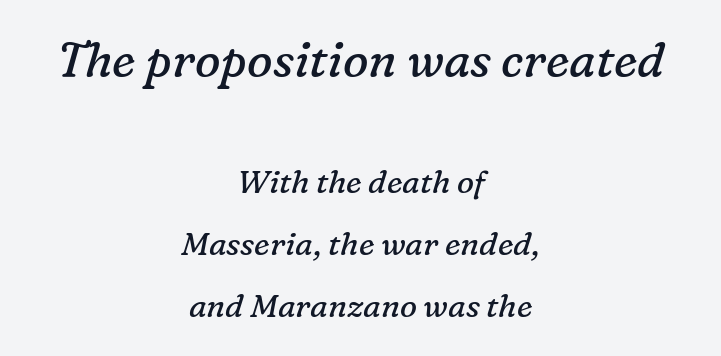
The image shows 48 px regular-weight serif type, italic (leaning right); set centered, loose line spacing (1.93x), normal letter spacing, not underlined; the first (top) block is 1.5x larger; low stroke contrast and a medium x-height.
